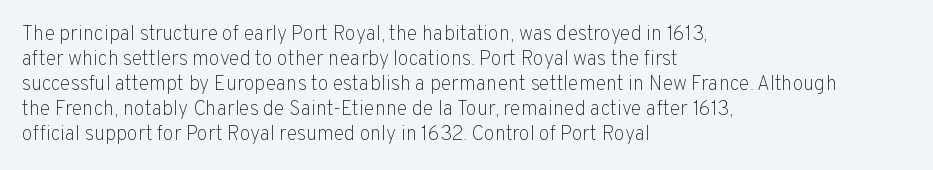
Underline: absent. These glyphs show unthickened strokes, regular width or finer. The leading is moderate, giving the passage an even texture. Upright lettering throughout.
